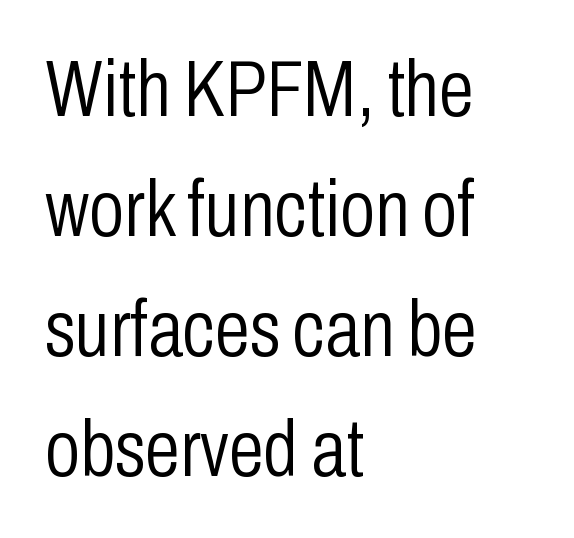
Letters rest on an invisible, unmarked baseline. Notice how the stems are strictly vertical — no italics here. In terms of letterspacing, this is plain default setting. This sample is left-justified, so line endings fall wherever the words run out.
